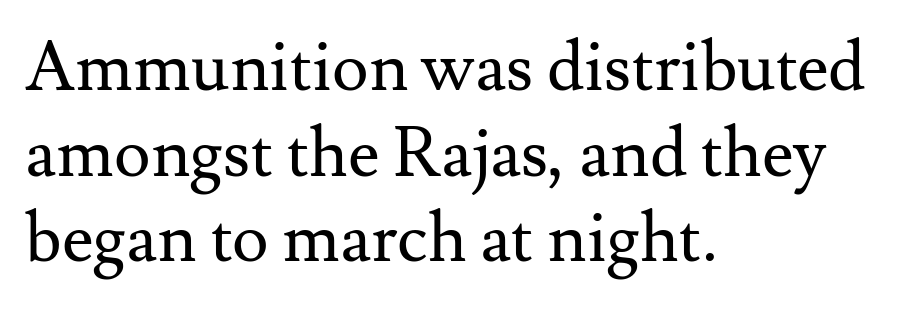
The image shows 69 px regular-weight serif type, upright; set left-aligned, line spacing 1.24x, normal letter spacing, not underlined; medium stroke contrast and a small x-height.
